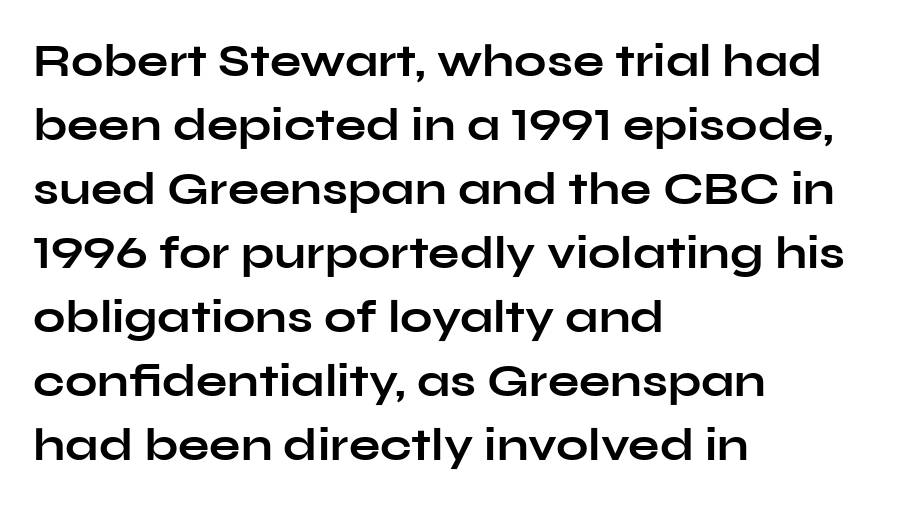
These lines are rendered in a variable-pitch font. Evenly set lines give the paragraph a standard silhouette. This sample uses an upright cut, with every glyph sitting square on the baseline. Check where the strokes stop: nothing finishes them off — pure sans.
